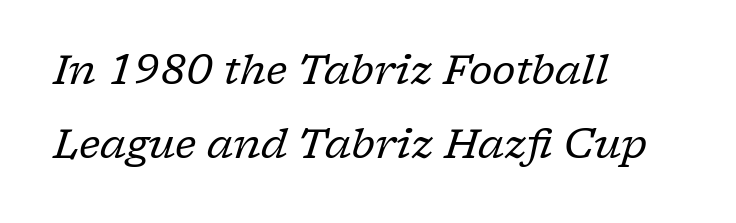
{"serif": "yes", "italic": "yes", "lean": "right", "slant_degrees": 17, "bold": "no", "weight": "regular", "width": "normal", "stroke_contrast": "low", "x_height": "medium", "monospaced": "no", "underline": "no", "align": "left", "line_spacing_ratio": 1.81, "letter_spacing": "normal", "letter_spacing_em": 0.0, "glyph_px": 41}
